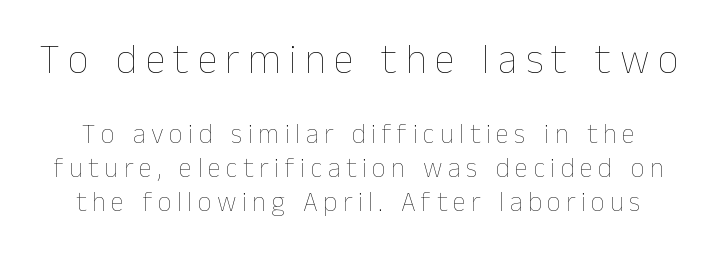
{"italic": "no", "bold": "no", "weight": "thin", "width": "normal", "stroke_contrast": "low", "x_height": "medium", "monospaced": "no", "underline": "no", "line_spacing": "normal", "line_spacing_ratio": 1.26, "letter_spacing": "wide", "letter_spacing_em": 0.2, "larger_block": "first", "size_ratio": 1.52, "glyph_px": 41}
